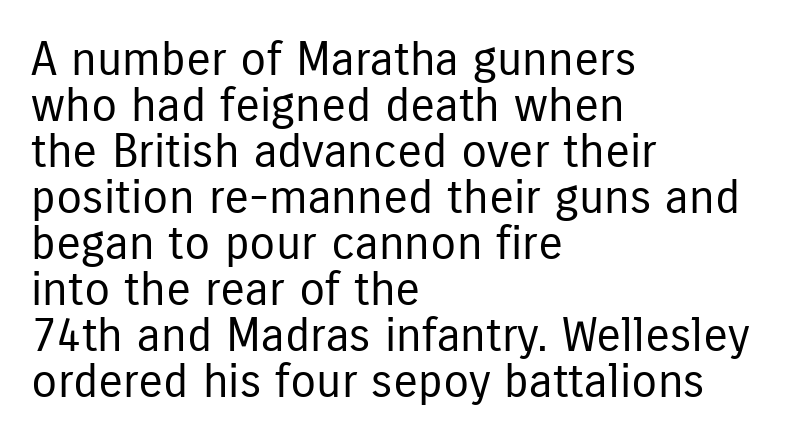
The leading is snug, giving the passage a crowded texture. Letter spacing: default. Beneath every word, the page is bare. Do the characters align in a grid? No, the font is proportional.
